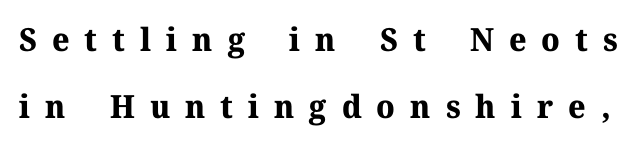
{"serif": "yes", "italic": "no", "bold": "yes", "weight": "bold", "width": "normal", "stroke_contrast": "medium", "x_height": "medium", "monospaced": "no", "underline": "no", "line_spacing": "loose", "line_spacing_ratio": 2.09, "letter_spacing": "wide", "letter_spacing_em": 0.47, "glyph_px": 32}
